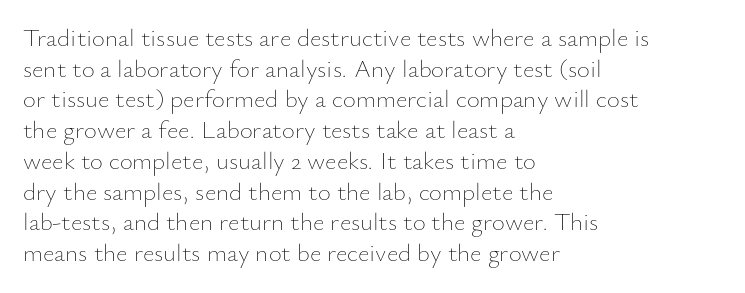
The letters look calm and open, with moderate or lighter stems. Descenders are the only things crossing below the line. Left-aligned paragraph, ragged on the right. Short note: letters normally spaced.
